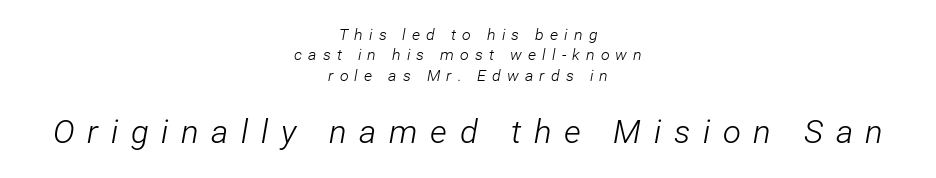
Spacing verdict: proportional, widths tailored to each character. The whitespace from short lines is split evenly between both sides. The letterforms sit at book weight or below. The rendering applies a slant to the glyphs.
